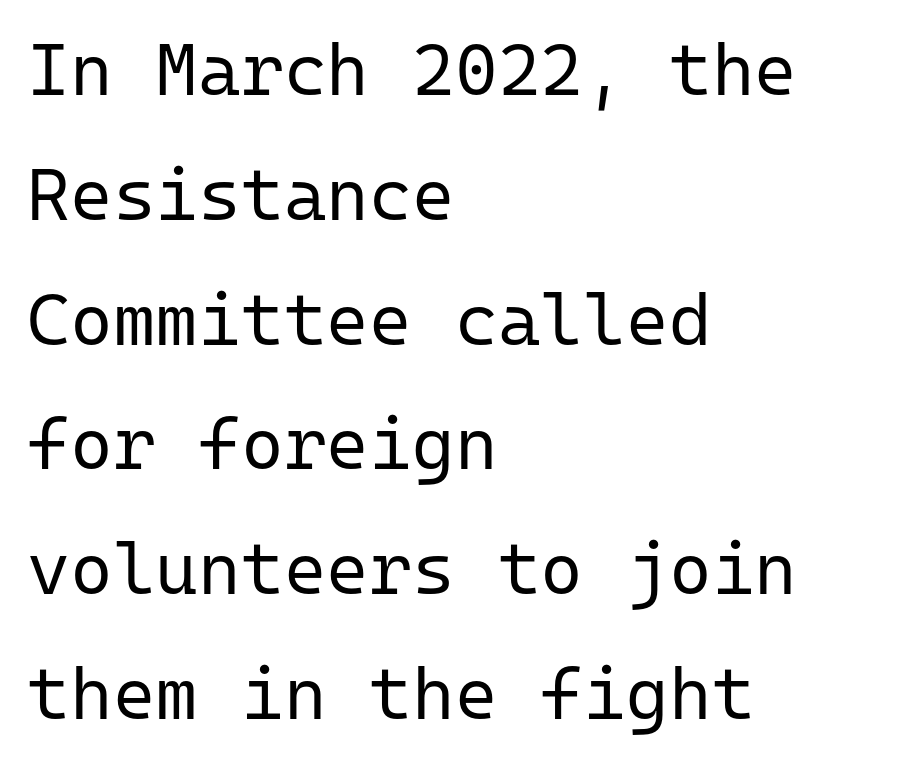
Q: Is the text bold? A: No.
Q: Is the text italic (slanted)? A: No, it is upright.
Q: Is the typeface a serif or a sans-serif typeface? A: Sans-serif.
Q: Is the text underlined? A: No.
Q: How is the paragraph aligned? A: Left-aligned.
Q: Is the spacing between letters normal or unusually wide? A: Normal.
Q: Width (condensed, normal, or wide)? A: Normal.
Q: Stroke contrast? A: Low.
Q: x-height? A: Medium.
Q: Monospaced? A: Yes.
